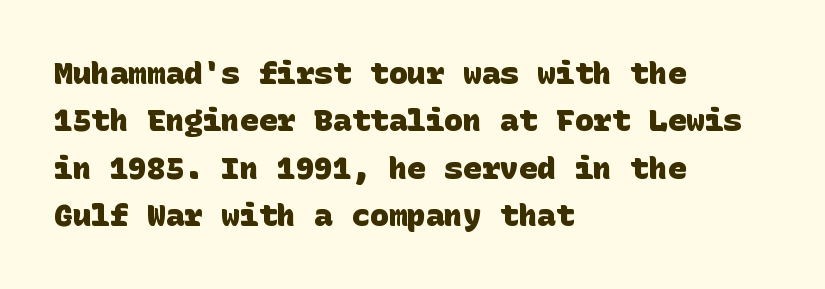
This block has exactly the height ordinary leading produces. The rag falls on the right side of this text block. Plain, unruled lines of type. On the weight axis this lands at bold, roughly 700. The designer went with a sans here, leaving each stem footless. A typesetter would call this zero additional tracking.
